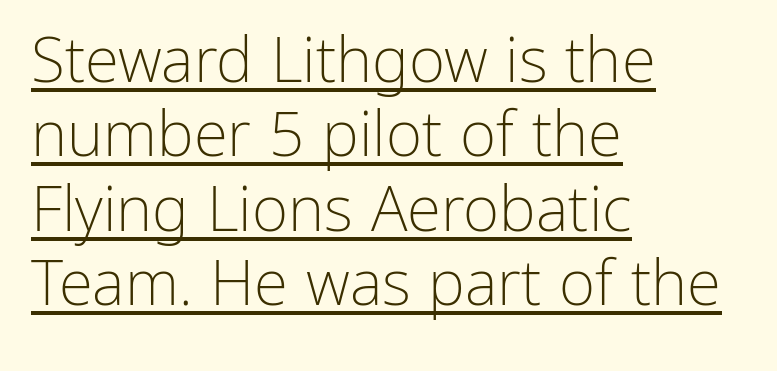
The rag falls on the right side of this text block. Compared with undecorated copy, this sample adds a rule below the words. Glyph-to-glyph distance matches everyday printed text. In terms of posture, this sample is upright. The rendering uses natural spacing where letterforms have individual widths. A sans-serif font was chosen for this passage.
